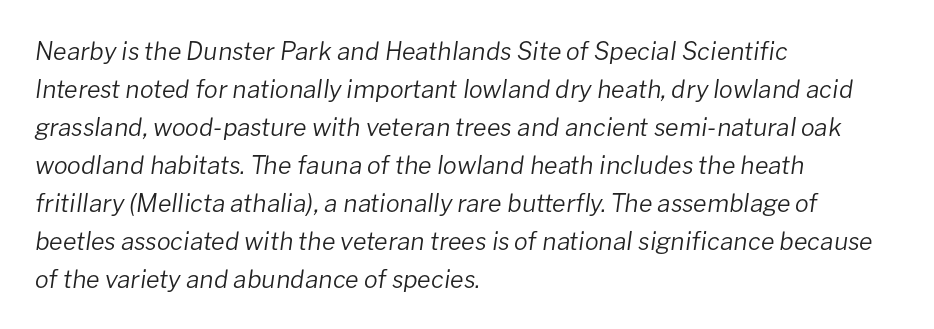
{"italic": "yes", "lean": "right", "slant_degrees": 8, "bold": "no", "underline": "no", "align": "left", "line_spacing": "normal", "line_spacing_ratio": 1.52, "letter_spacing": "normal", "letter_spacing_em": 0.0, "glyph_px": 25}
